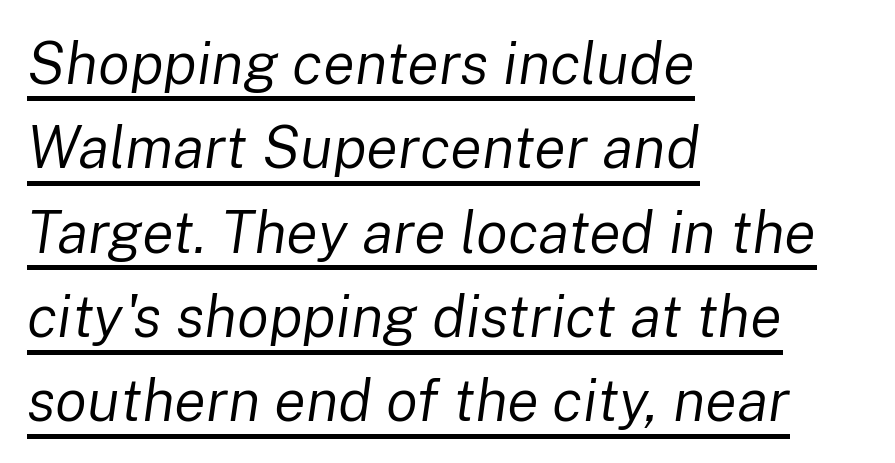
{"italic": "yes", "lean": "right", "slant_degrees": 8, "bold": "no", "weight": "regular", "width": "normal", "stroke_contrast": "low", "x_height": "medium", "monospaced": "no", "underline": "yes", "align": "left", "line_spacing": "normal", "line_spacing_ratio": 1.43, "letter_spacing": "normal", "letter_spacing_em": 0.0, "glyph_px": 59}
